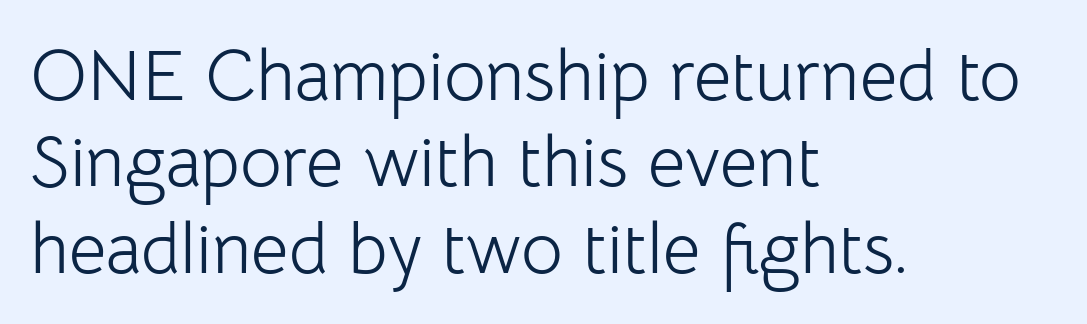
Q: Is the text bold? A: No.
Q: Is the text italic (slanted)? A: No, it is upright.
Q: Is the typeface a serif or a sans-serif typeface? A: Sans-serif.
Q: Is the text underlined? A: No.
Q: How is the paragraph aligned? A: Left-aligned.
Q: Is the spacing between letters normal or unusually wide? A: Normal.
Q: Width (condensed, normal, or wide)? A: Normal.
Q: Stroke contrast? A: Low.
Q: x-height? A: Medium.
Q: Monospaced? A: No.
